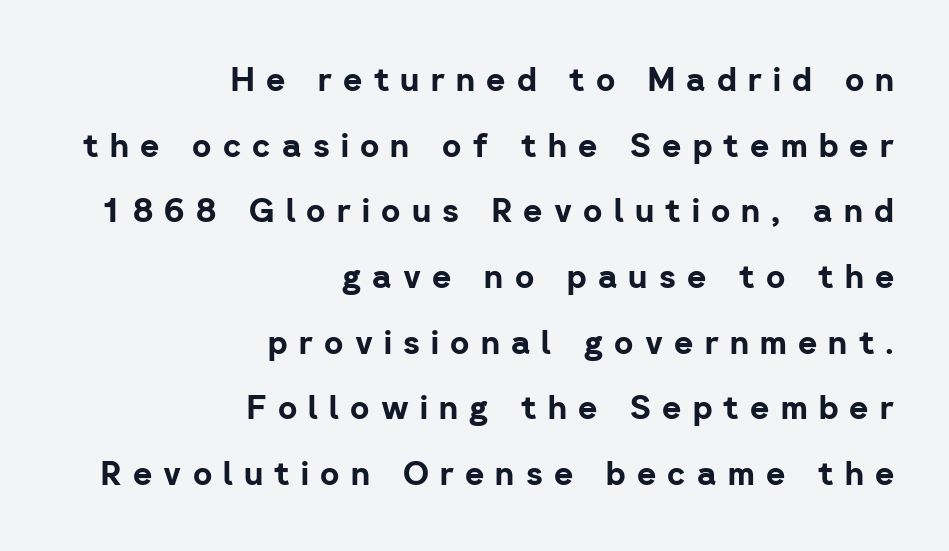
Q: Is the text bold? A: Yes.
Q: Is the text italic (slanted)? A: No, it is upright.
Q: Is the typeface a serif or a sans-serif typeface? A: Sans-serif.
Q: Is the text underlined? A: No.
Q: How is the paragraph aligned? A: Right-aligned.
Q: Is the spacing between letters normal or unusually wide? A: Unusually wide.
Q: Is the spacing between lines tight, normal or loose? A: Loose.
Q: Width (condensed, normal, or wide)? A: Normal.
Q: Stroke contrast? A: Low.
Q: x-height? A: Medium.
Q: Monospaced? A: No.
